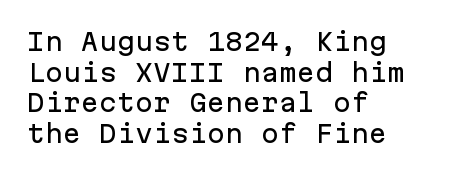
Q: Is the text italic (slanted)? A: No, it is upright.
Q: Is the text underlined? A: No.
Q: How is the paragraph aligned? A: Left-aligned.
Q: Is the spacing between letters normal or unusually wide? A: Normal.
Q: Is the spacing between lines tight, normal or loose? A: Normal.
